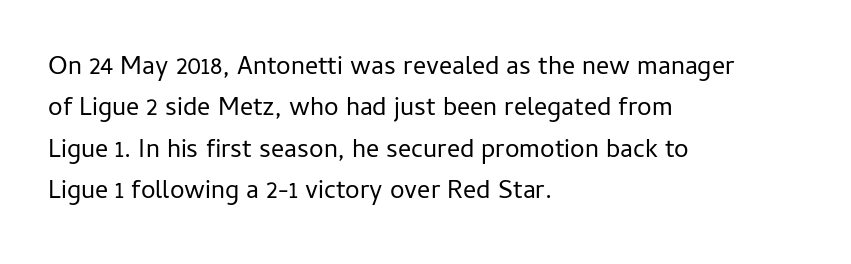
Q: Is the text bold? A: No.
Q: Is the text italic (slanted)? A: No, it is upright.
Q: Is the text underlined? A: No.
Q: How is the paragraph aligned? A: Left-aligned.
Q: Is the spacing between letters normal or unusually wide? A: Normal.
Q: Is the spacing between lines tight, normal or loose? A: Normal.
